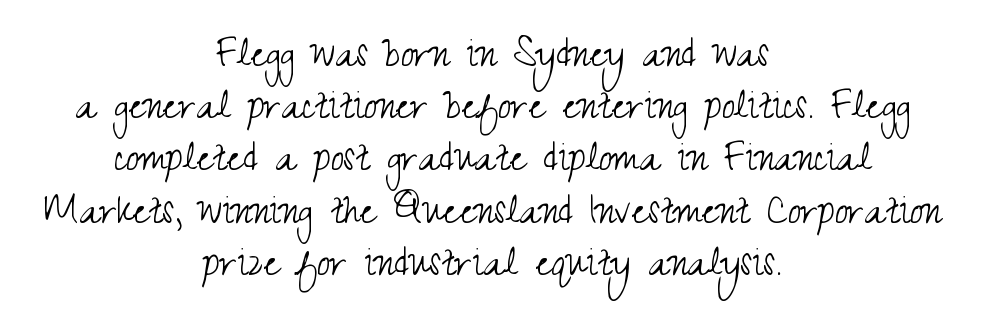
The image shows 47 px light, condensed sans-serif type, upright; set centered, tight line spacing (1.11x), normal letter spacing, not underlined; medium stroke contrast and a small x-height.
